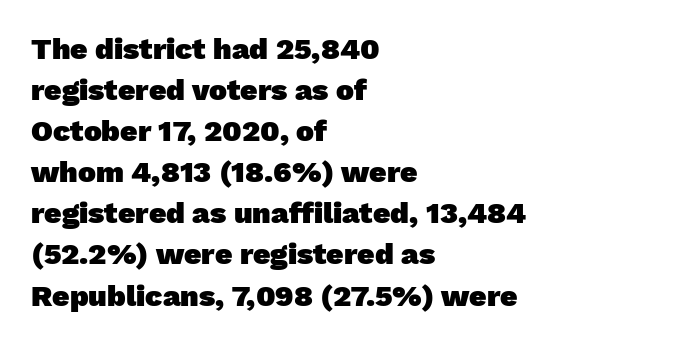
{"serif": "no", "bold": "yes", "weight": "heavy", "width": "normal", "stroke_contrast": "low", "x_height": "medium", "monospaced": "no", "underline": "no", "align": "left", "line_spacing": "normal", "line_spacing_ratio": 1.37, "letter_spacing": "normal", "letter_spacing_em": 0.0, "glyph_px": 30}
